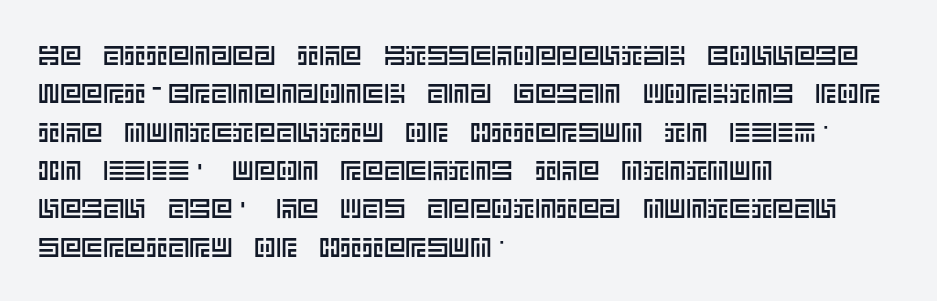
The image shows 27 px text type, upright; set left-aligned, normal line spacing (1.42x), normal letter spacing, not underlined.
